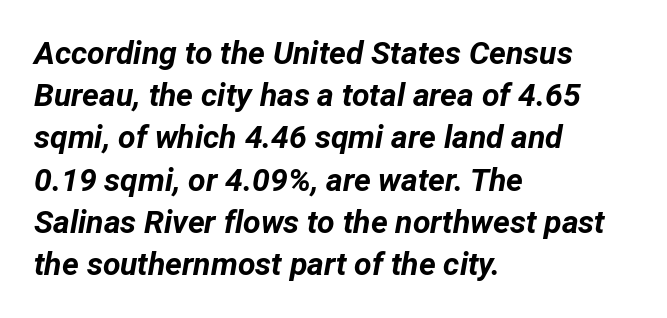
Check the space under the baseline: it is left empty. The horizontal fit of the characters is conventional and even. This sample is left-justified, so line endings fall wherever the words run out. Heft: maximum for text — a bold.
